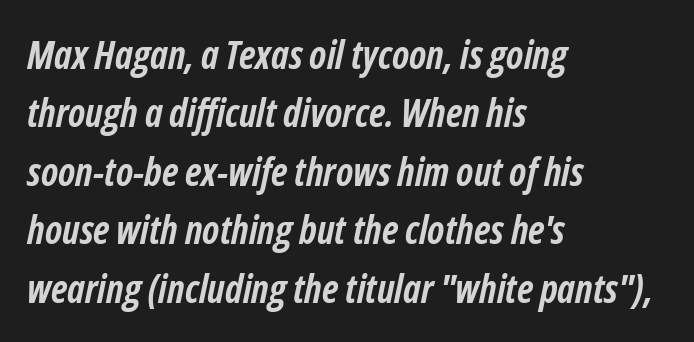
The image shows 39 px semibold, condensed type, italic (leaning right); set left-aligned, normal line spacing (1.5x), normal letter spacing, not underlined; low stroke contrast and a medium x-height.
